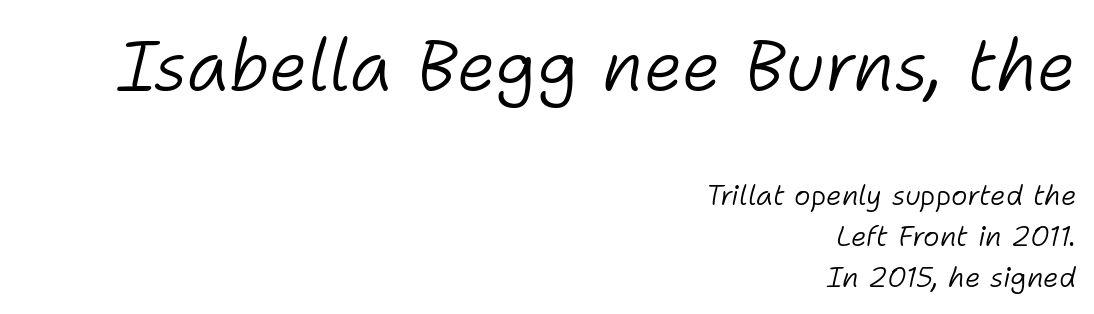
The image shows 70 px light type, italic (leaning right); set right-aligned, normal line spacing (1.46x), normal letter spacing, not underlined; the first (top) block is 2.5x larger; low stroke contrast and a medium x-height.
